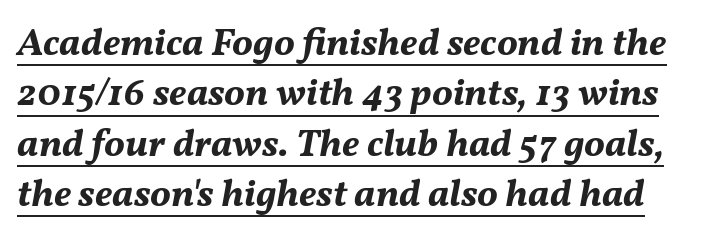
Here the glyphs are tracked normally, forming tight word shapes. Vertical spacing — default. Compared with undecorated copy, this sample adds a rule below the words. Spacing verdict: proportional, widths tailored to each character. Characters are canted at an angle relative to the baseline's perpendicular. Look at the stroke-to-counter ratio: heavy, a bold.
